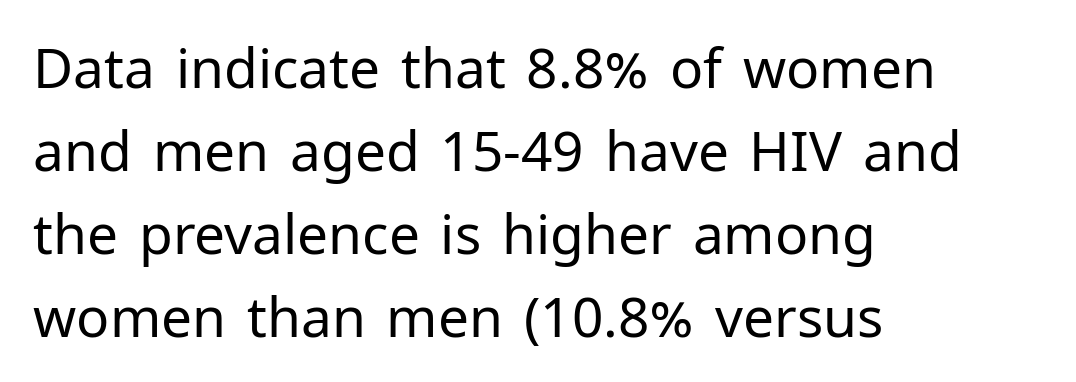
Honestly, the letter spacing is just normal — you wouldn't notice it. What kind of face is this? One without serifs — a sans. Ascenders rise straight up at ninety degrees. Is the block centered? No — it sits flush against the left margin. Words float on clear page, feet unadorned. No letter is thick-stroked: the sample isn't bold.
